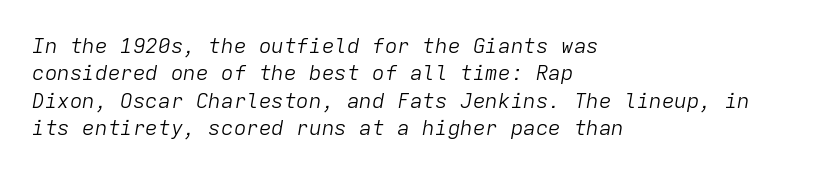
The image shows 21 px text type, italic (leaning right); set left-aligned, normal line spacing (1.3x), normal letter spacing, not underlined.
